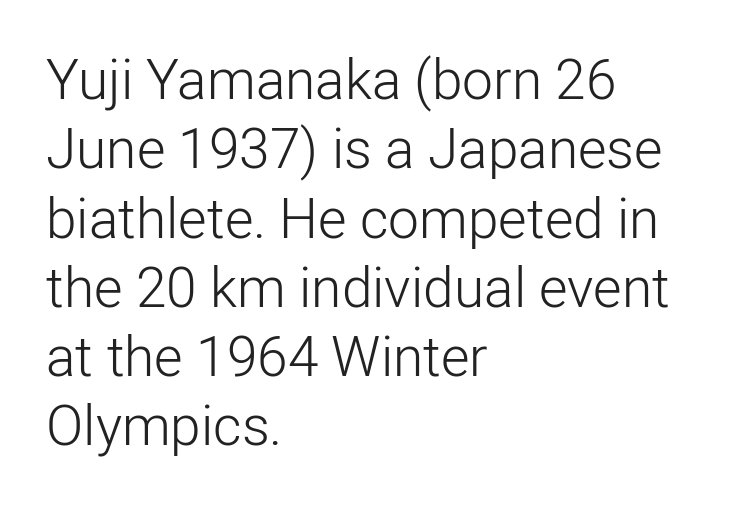
Q: Is the text bold? A: No.
Q: Is the text italic (slanted)? A: No, it is upright.
Q: Is the typeface a serif or a sans-serif typeface? A: Sans-serif.
Q: Is the text underlined? A: No.
Q: How is the paragraph aligned? A: Left-aligned.
Q: Is the spacing between letters normal or unusually wide? A: Normal.
Q: Is the spacing between lines tight, normal or loose? A: Normal.
Q: Width (condensed, normal, or wide)? A: Normal.
Q: Stroke contrast? A: Low.
Q: x-height? A: Medium.
Q: Monospaced? A: No.
